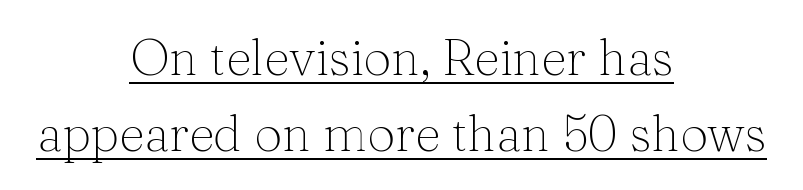
The image shows 50 px thin serif type, upright; set centered, normal line spacing (1.52x), normal letter spacing, underlined; medium stroke contrast and a medium x-height.
